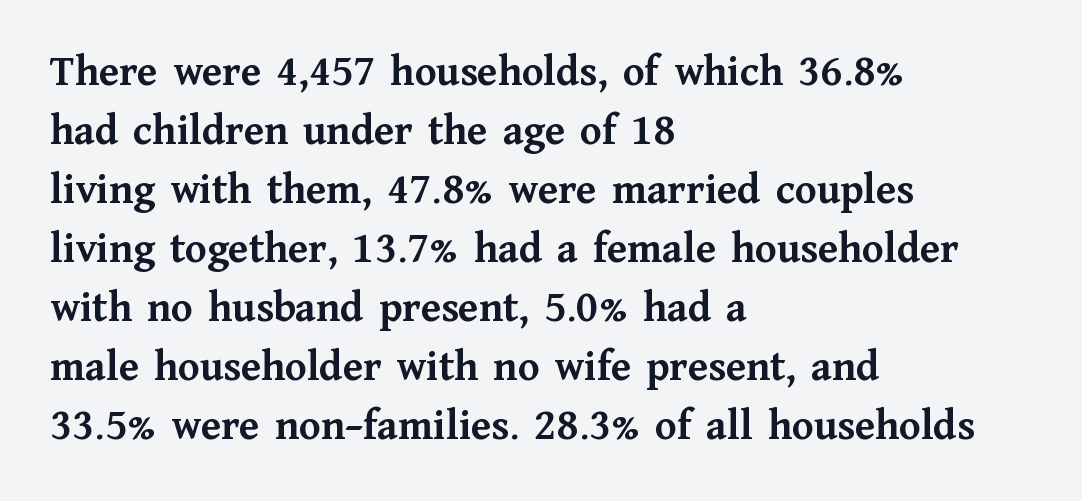
Posture: vertical. The strip under each line holds only bare page. You could not count columns in this text — the font is proportionally spaced. The strokes are fattened all the way to bold. The rendering shows small feet on the letterforms — a serif design.
